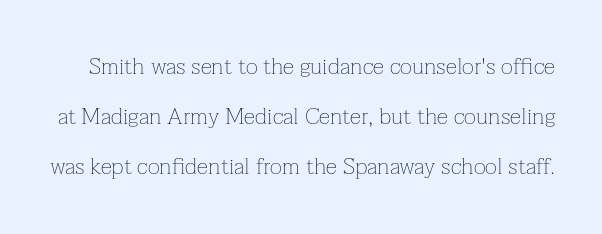
The image shows 23 px text type, upright; set loose line spacing (2.17x), normal letter spacing, not underlined.
